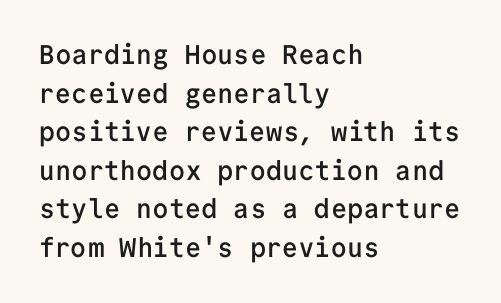
{"italic": "no", "bold": "semi", "underline": "no", "align": "left", "line_spacing": "normal", "line_spacing_ratio": 1.43, "letter_spacing": "normal", "letter_spacing_em": 0.0, "glyph_px": 27}
